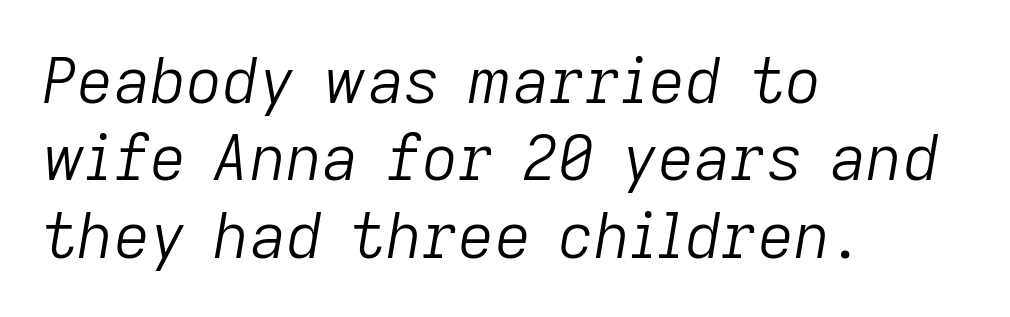
The image shows 63 px light type, italic (leaning right); set left-aligned, line spacing 1.23x, normal letter spacing, not underlined; low stroke contrast and a medium x-height.
